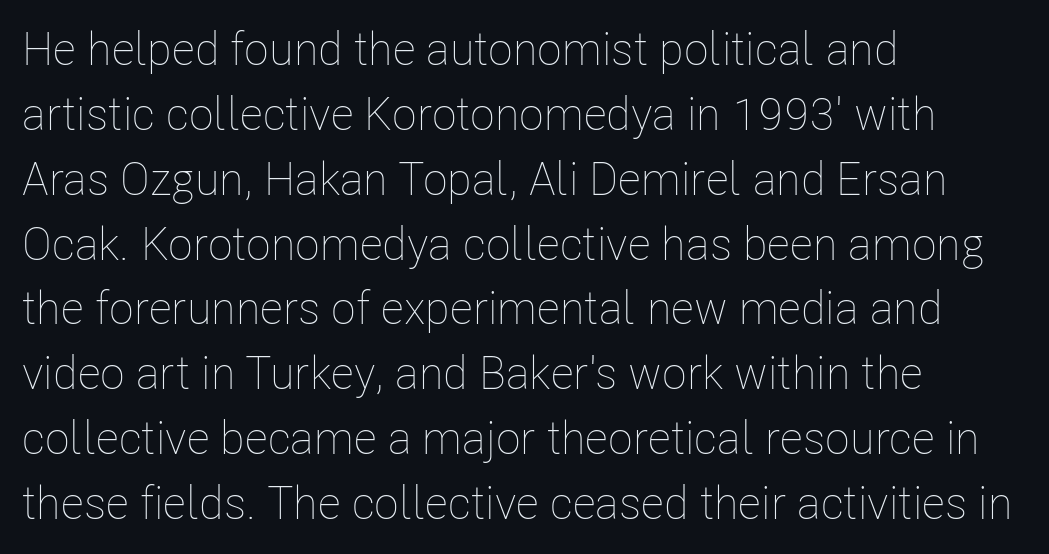
Q: Is the text bold? A: No.
Q: Is the text italic (slanted)? A: No, it is upright.
Q: Is the text underlined? A: No.
Q: How is the paragraph aligned? A: Left-aligned.
Q: Is the spacing between letters normal or unusually wide? A: Normal.
Q: Is the spacing between lines tight, normal or loose? A: Normal.
Q: Width (condensed, normal, or wide)? A: Condensed.
Q: Stroke contrast? A: Low.
Q: x-height? A: Medium.
Q: Monospaced? A: No.
